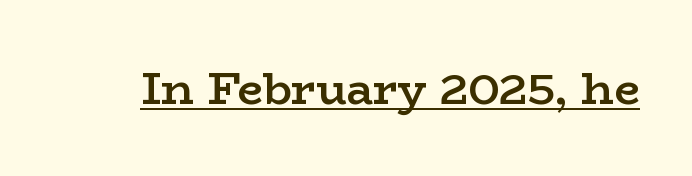
The image shows 45 px semibold, wide serif type, upright; set normal letter spacing, underlined; low stroke contrast and a medium x-height.
